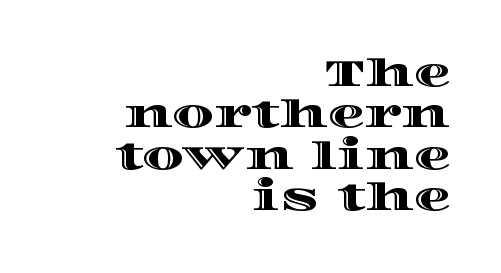
Looks like regular typesetting: each glyph gets only the width it needs. Compared with typical body copy, the letter spacing here is the same. Clear beneath every line of the passage. Leading is clearly below the norm, producing a dense column.
